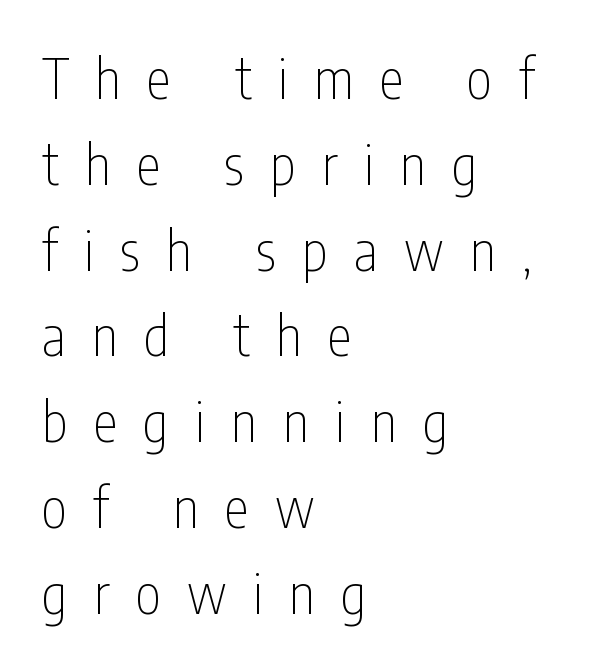
Q: Is the text bold? A: No.
Q: Is the text italic (slanted)? A: No, it is upright.
Q: Is the typeface a serif or a sans-serif typeface? A: Sans-serif.
Q: Is the text underlined? A: No.
Q: How is the paragraph aligned? A: Left-aligned.
Q: Is the spacing between letters normal or unusually wide? A: Unusually wide.
Q: Is the spacing between lines tight, normal or loose? A: Normal.
Q: Width (condensed, normal, or wide)? A: Condensed.
Q: Stroke contrast? A: Low.
Q: x-height? A: Medium.
Q: Monospaced? A: No.
